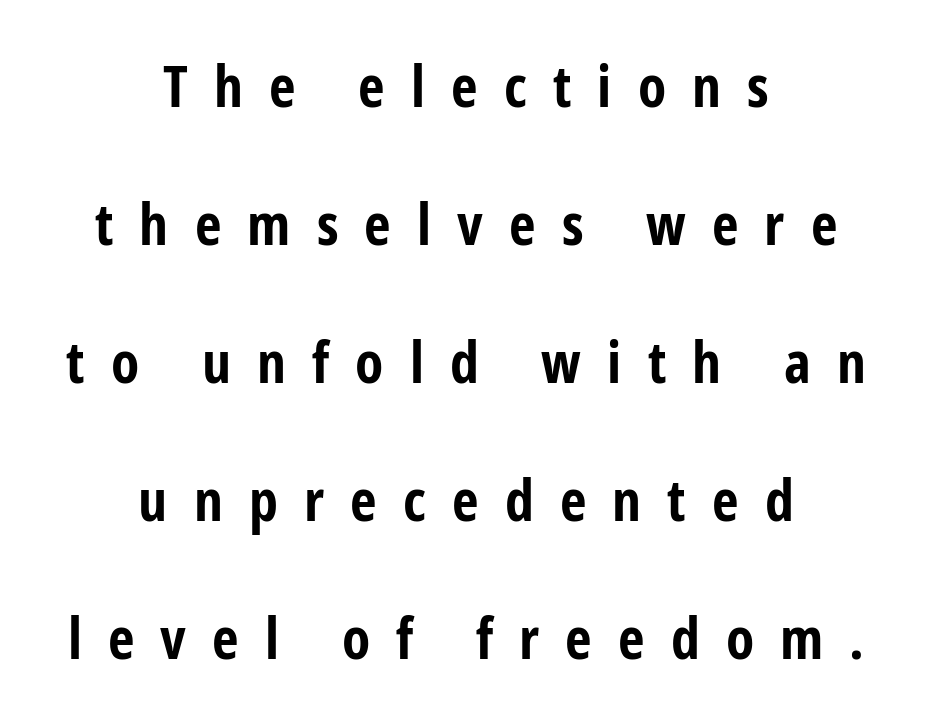
Notice the wide empty band between every row — that's loose leading. Emphasis by weight is at full strength: bold. Italic: no, the glyphs are upright roman. What kind of face is this? One without serifs — a sans.
